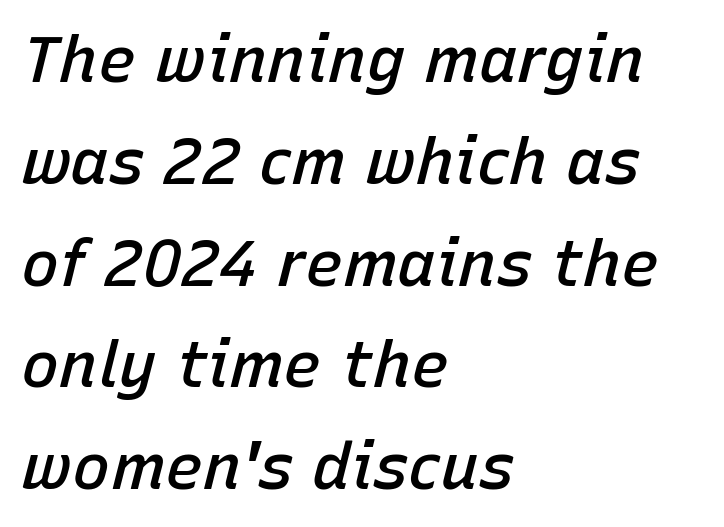
The image shows 64 px semibold type, italic (leaning right); set left-aligned, normal line spacing (1.59x), normal letter spacing, not underlined; low stroke contrast and a medium x-height.
